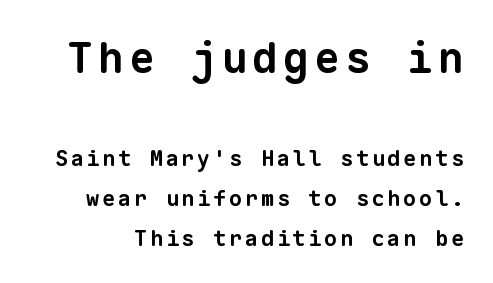
The image shows 43 px bold sans-serif type, monospaced; set line spacing 1.84x, not underlined; the first (top) block is 1.95x larger; low stroke contrast and a medium x-height.
